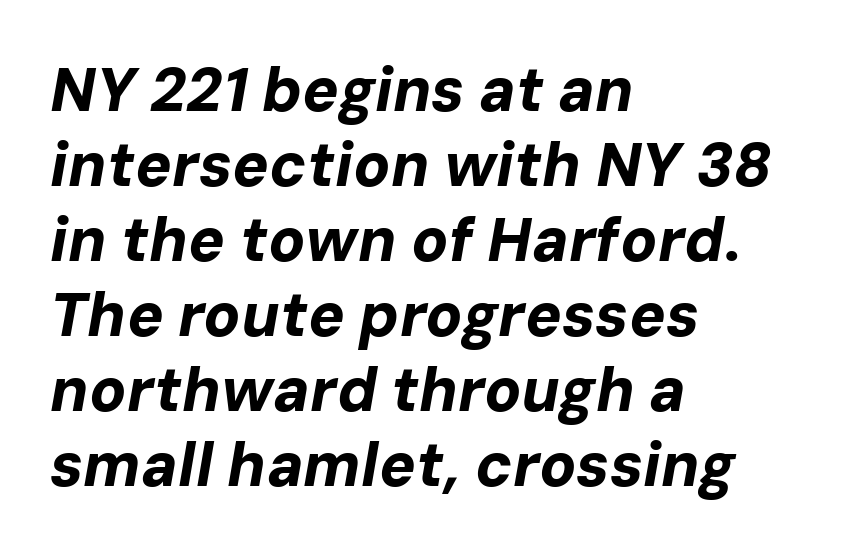
{"italic": "yes", "lean": "right", "slant_degrees": 10, "bold": "yes", "weight": "bold", "width": "normal", "stroke_contrast": "low", "x_height": "medium", "monospaced": "no", "underline": "no", "align": "left", "line_spacing_ratio": 1.23, "letter_spacing": "normal", "letter_spacing_em": 0.0, "glyph_px": 61}
